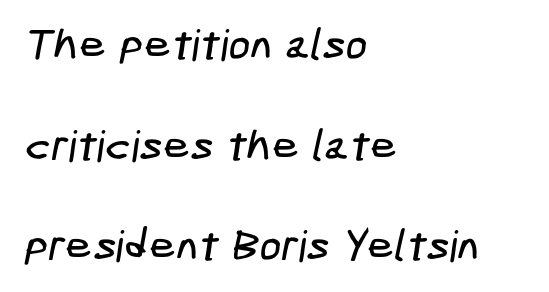
{"serif": "no", "width": "condensed", "stroke_contrast": "low", "x_height": "medium", "underline": "no", "align": "left", "line_spacing": "loose", "line_spacing_ratio": 2.34, "letter_spacing": "normal", "letter_spacing_em": 0.0, "glyph_px": 43}
